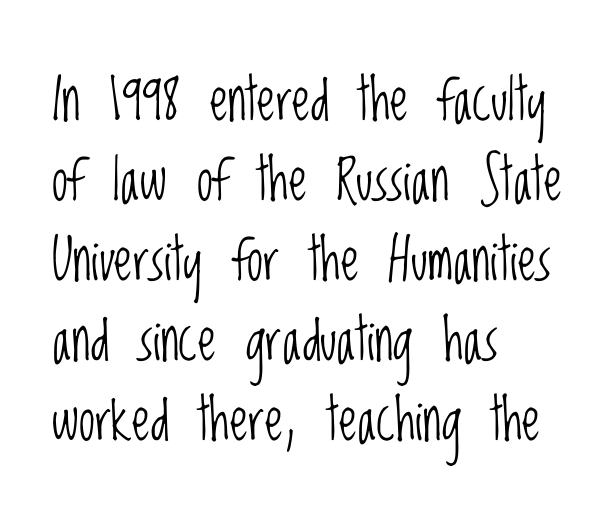
The image shows 58 px light, condensed sans-serif type, upright; set left-aligned, normal line spacing (1.38x), normal letter spacing, not underlined; low stroke contrast and a large x-height.
